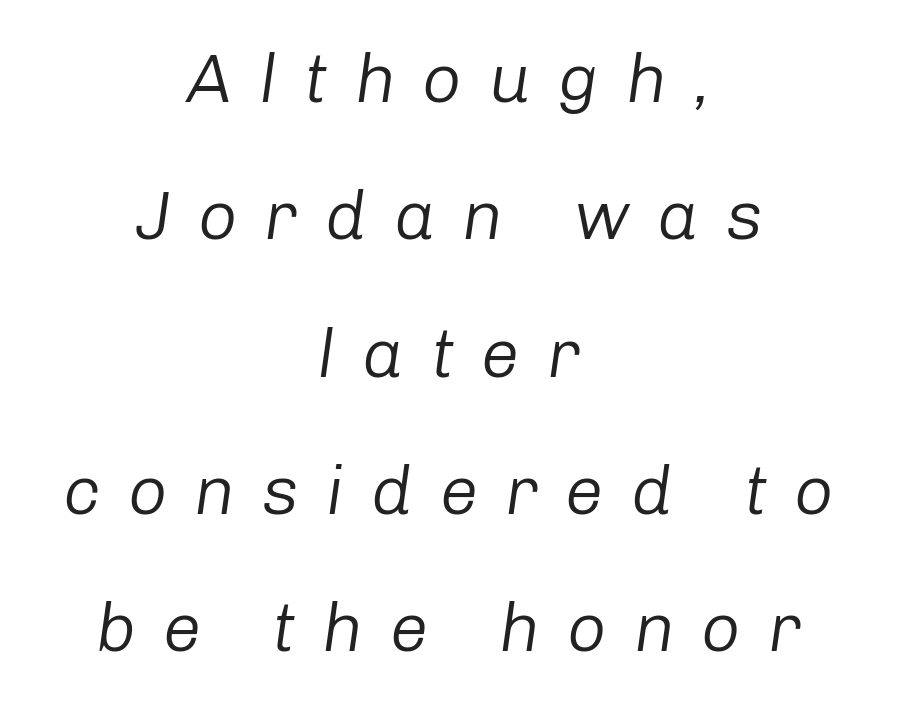
{"italic": "yes", "lean": "right", "slant_degrees": 8, "bold": "no", "weight": "regular", "width": "normal", "stroke_contrast": "low", "x_height": "medium", "monospaced": "no", "underline": "no", "align": "center", "line_spacing": "loose", "line_spacing_ratio": 1.99, "letter_spacing": "wide", "letter_spacing_em": 0.39, "glyph_px": 69}
